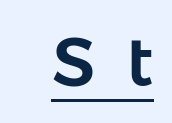
The image shows 69 px sans-serif type, upright; set unusually wide letter spacing (+0.46 em), underlined; low stroke contrast and a medium x-height.
